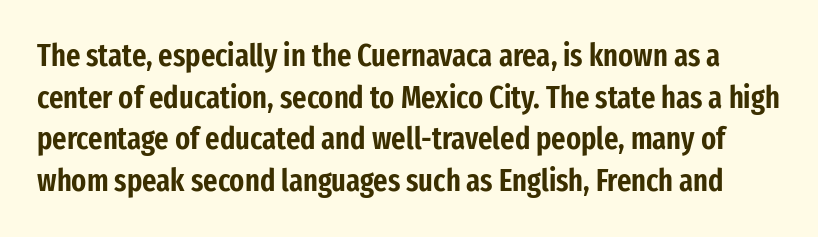
{"serif": "no", "italic": "no", "width": "condensed", "stroke_contrast": "low", "x_height": "medium", "monospaced": "no", "underline": "no", "line_spacing": "normal", "line_spacing_ratio": 1.34, "letter_spacing": "normal", "letter_spacing_em": 0.0, "glyph_px": 31}
